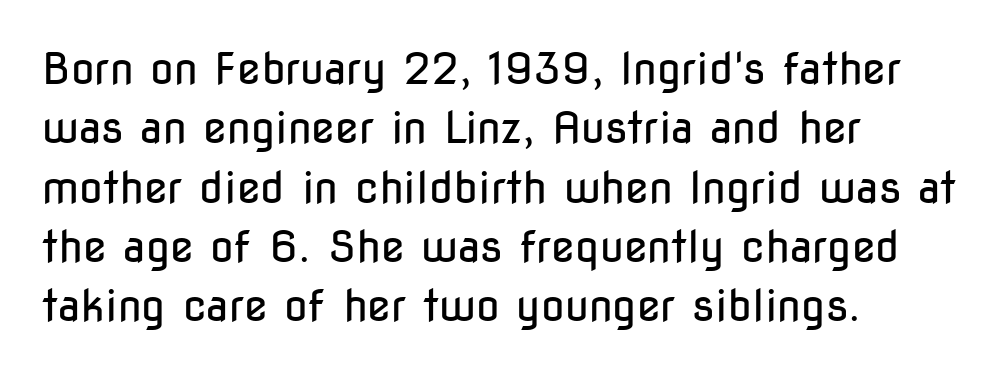
Q: Is the text bold? A: No.
Q: Is the text italic (slanted)? A: No, it is upright.
Q: Is the typeface a serif or a sans-serif typeface? A: Sans-serif.
Q: Is the text underlined? A: No.
Q: How is the paragraph aligned? A: Left-aligned.
Q: Is the spacing between letters normal or unusually wide? A: Normal.
Q: Is the spacing between lines tight, normal or loose? A: Normal.
Q: Width (condensed, normal, or wide)? A: Condensed.
Q: Stroke contrast? A: Low.
Q: x-height? A: Medium.
Q: Monospaced? A: No.
